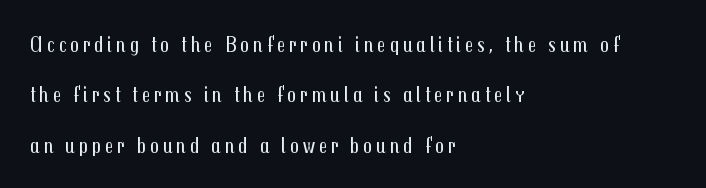
Q: Is the text bold? A: No.
Q: Is the text italic (slanted)? A: No, it is upright.
Q: Is the text underlined? A: No.
Q: How is the paragraph aligned? A: Left-aligned.
Q: Is the spacing between lines tight, normal or loose? A: Loose.
